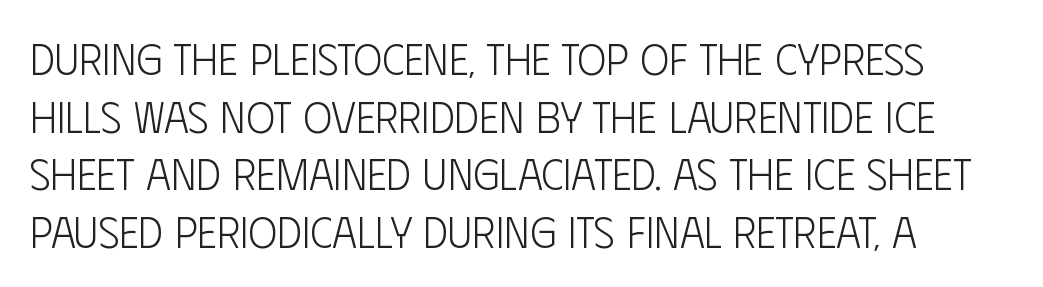
The image shows 43 px light, condensed sans-serif type, upright; set normal line spacing (1.34x), normal letter spacing, not underlined; low stroke contrast and a large x-height.
